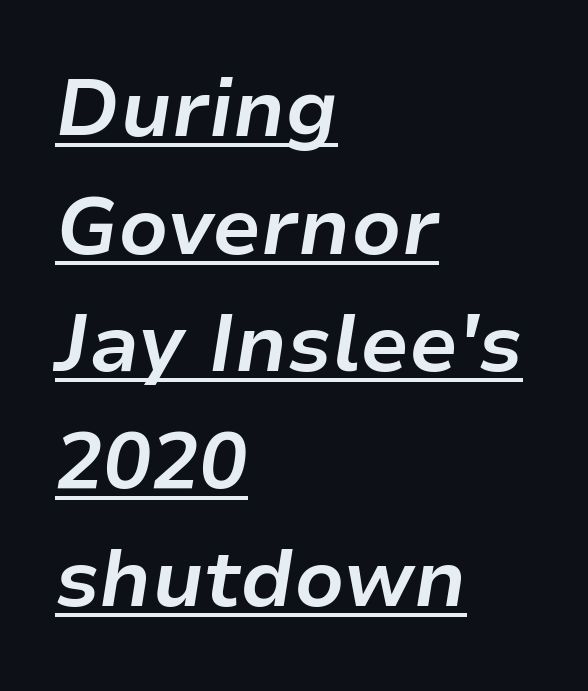
The lettering is marked with a stroke running underneath it. Heavy-handed strokes throughout: this text is bold. Default kerning and tracking; the words read as compact shapes. The compositor pushed each line to the left boundary. Designer's note — italics engaged. Vertical spacing — default.
